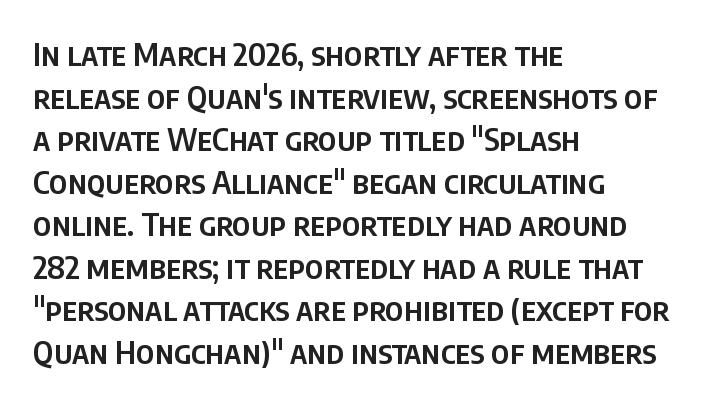
Q: Is the text bold? A: Semi-bold.
Q: Is the text italic (slanted)? A: No, it is upright.
Q: Is the typeface a serif or a sans-serif typeface? A: Sans-serif.
Q: Is the text underlined? A: No.
Q: How is the paragraph aligned? A: Left-aligned.
Q: Is the spacing between letters normal or unusually wide? A: Normal.
Q: Is the spacing between lines tight, normal or loose? A: Normal.
Q: Width (condensed, normal, or wide)? A: Condensed.
Q: Stroke contrast? A: Low.
Q: x-height? A: Large.
Q: Monospaced? A: No.
